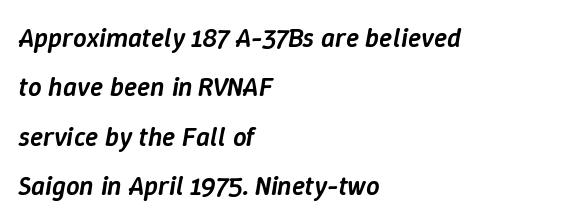
The setting favours the left margin, as ordinary paragraphs usually do. What weight is shown? A semibold, between regular and bold. Style check: oblique. Descender tails drop into unmarked territory. This sample uses plain, unmodified letter spacing.
